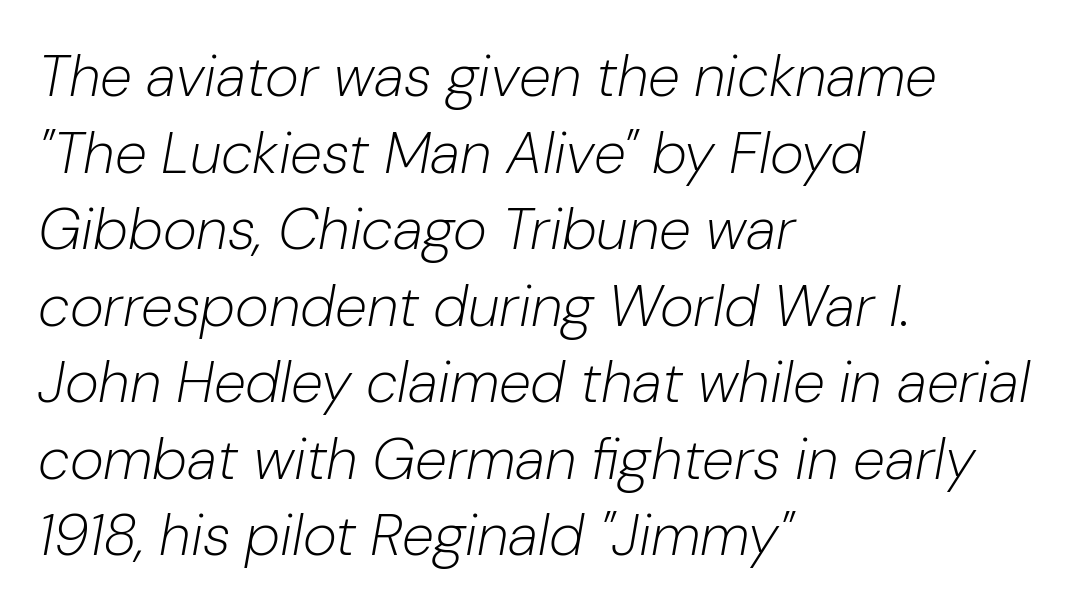
The image shows 58 px light type, italic (leaning right); set left-aligned, normal line spacing (1.32x), normal letter spacing, not underlined; low stroke contrast and a medium x-height.
